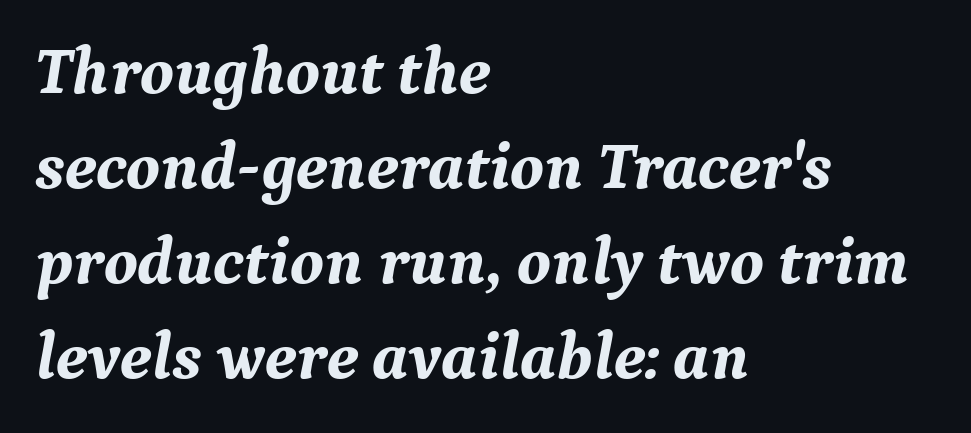
{"serif": "yes", "italic": "yes", "lean": "right", "slant_degrees": 9, "bold": "yes", "weight": "bold", "width": "normal", "stroke_contrast": "medium", "x_height": "medium", "monospaced": "no", "underline": "no", "align": "left", "line_spacing": "normal", "line_spacing_ratio": 1.42, "letter_spacing": "normal", "letter_spacing_em": 0.0, "glyph_px": 67}
